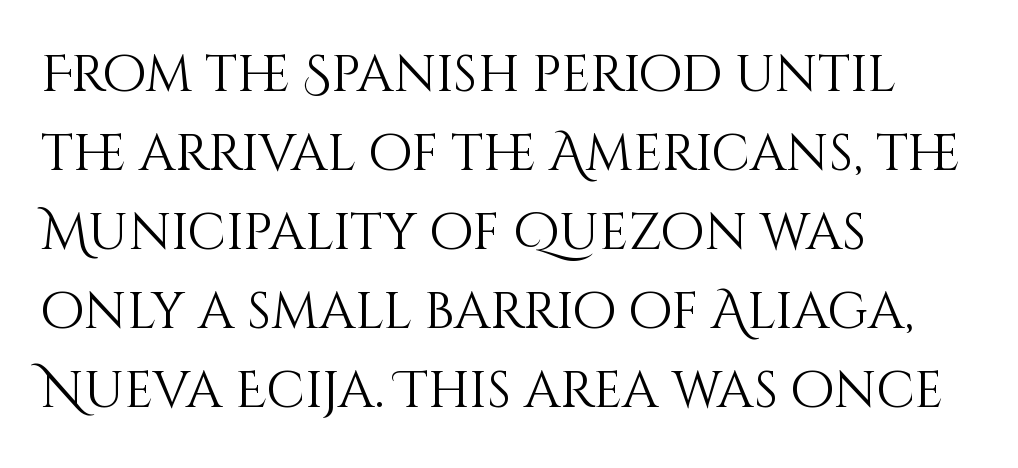
Q: Is the text bold? A: No.
Q: Is the text italic (slanted)? A: No, it is upright.
Q: Is the text underlined? A: No.
Q: How is the paragraph aligned? A: Left-aligned.
Q: Is the spacing between letters normal or unusually wide? A: Normal.
Q: Is the spacing between lines tight, normal or loose? A: Normal.
Q: Width (condensed, normal, or wide)? A: Normal.
Q: Stroke contrast? A: Medium.
Q: x-height? A: Large.
Q: Monospaced? A: No.
